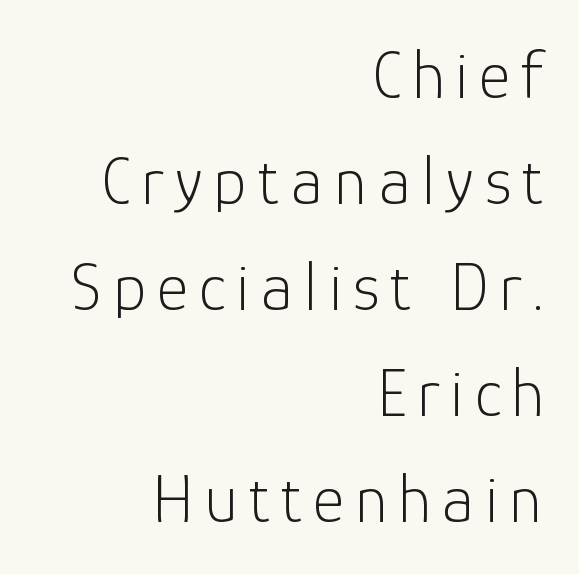
{"serif": "no", "italic": "no", "bold": "no", "weight": "light", "width": "normal", "stroke_contrast": "low", "x_height": "medium", "monospaced": "no", "underline": "no", "align": "right", "line_spacing": "normal", "line_spacing_ratio": 1.56, "glyph_px": 68}
